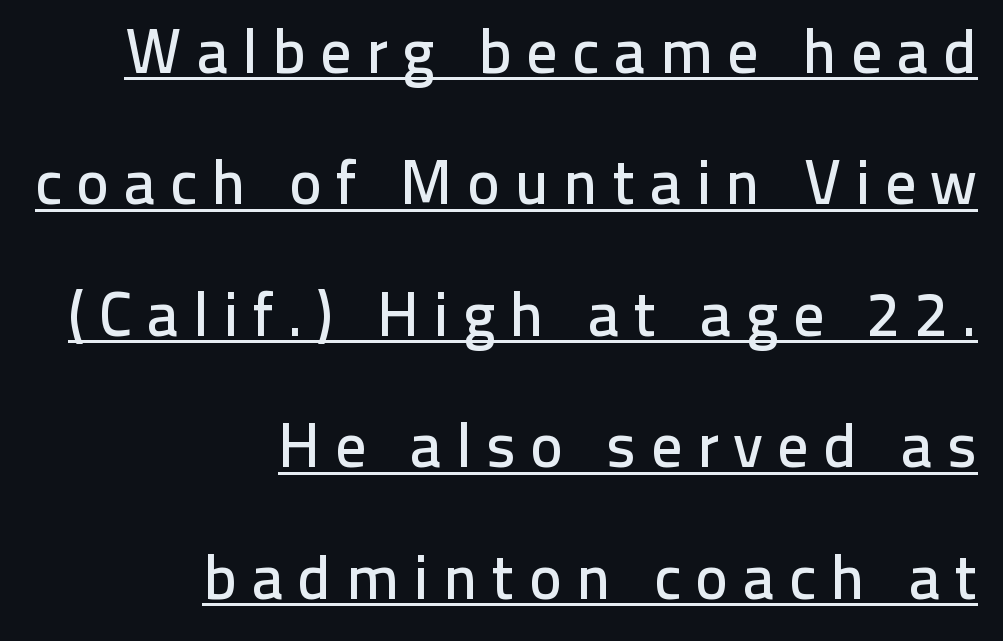
The image shows 62 px sans-serif type, upright; set right-aligned, loose line spacing (2.12x), unusually wide letter spacing (+0.23 em), underlined; low stroke contrast and a medium x-height.
